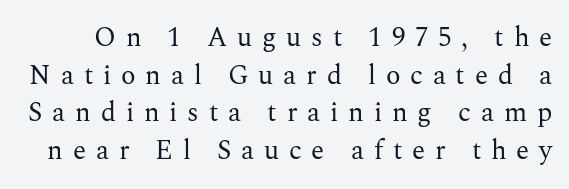
The image shows 27 px text type, upright; set normal line spacing (1.39x), unusually wide letter spacing (+0.36 em), not underlined.
